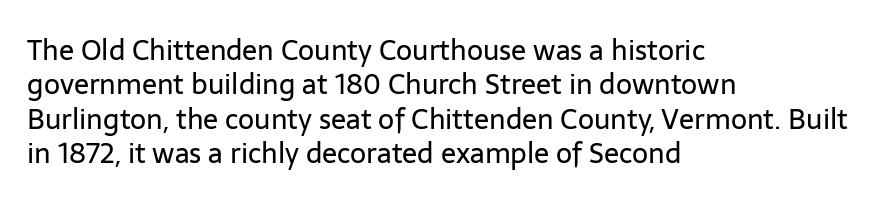
Q: Is the text bold? A: No.
Q: Is the text italic (slanted)? A: No, it is upright.
Q: Is the typeface a serif or a sans-serif typeface? A: Sans-serif.
Q: Is the text underlined? A: No.
Q: How is the paragraph aligned? A: Left-aligned.
Q: Is the spacing between letters normal or unusually wide? A: Normal.
Q: Width (condensed, normal, or wide)? A: Normal.
Q: Stroke contrast? A: Low.
Q: x-height? A: Medium.
Q: Monospaced? A: No.
